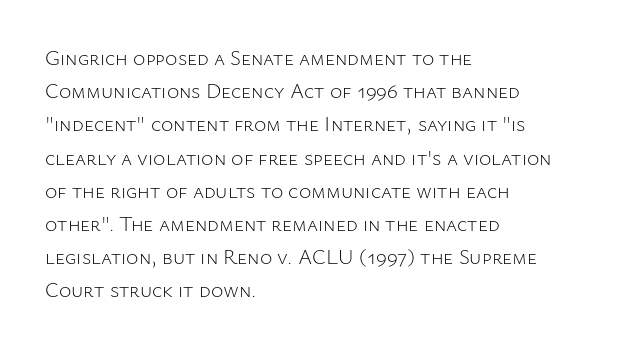
The face looks like a standard text weight, possibly lighter. Short and long lines alike share a common starting point at left. Vertically, the passage feels balanced, rows spaced as you'd expect. A bare baseline throughout the passage. Here the glyphs are tracked normally, forming tight word shapes.
